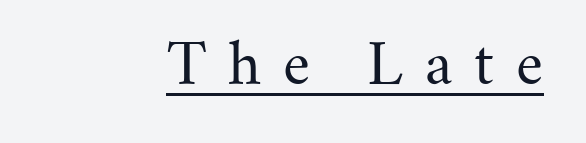
There is plenty of visible air inserted between adjacent glyphs. Ink coverage per letter is moderate at most. The face used here is seriffed, in the tradition of book romans. A typographer would call this underscored text.
